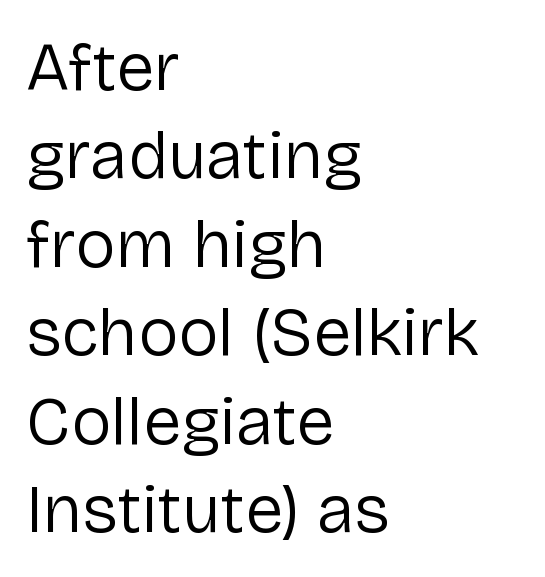
Compared with typical body copy, the letter spacing here is the same. Does the leading feel generous? No, just average. This rendering employs a face without finishing strokes, i.e., a sans-serif. Ink coverage per letter is moderate at most. Italic: no, the glyphs are upright roman. Is this a fixed-width face? No — the glyphs have proportional, varying widths.
